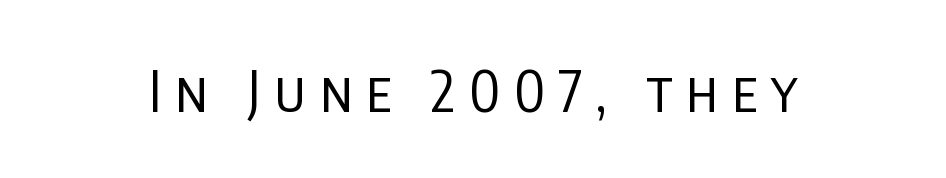
Q: Is the text bold? A: No.
Q: Is the text italic (slanted)? A: No, it is upright.
Q: Is the typeface a serif or a sans-serif typeface? A: Sans-serif.
Q: Is the text underlined? A: No.
Q: Is the spacing between letters normal or unusually wide? A: Unusually wide.
Q: Width (condensed, normal, or wide)? A: Condensed.
Q: Stroke contrast? A: Low.
Q: x-height? A: Large.
Q: Monospaced? A: No.
